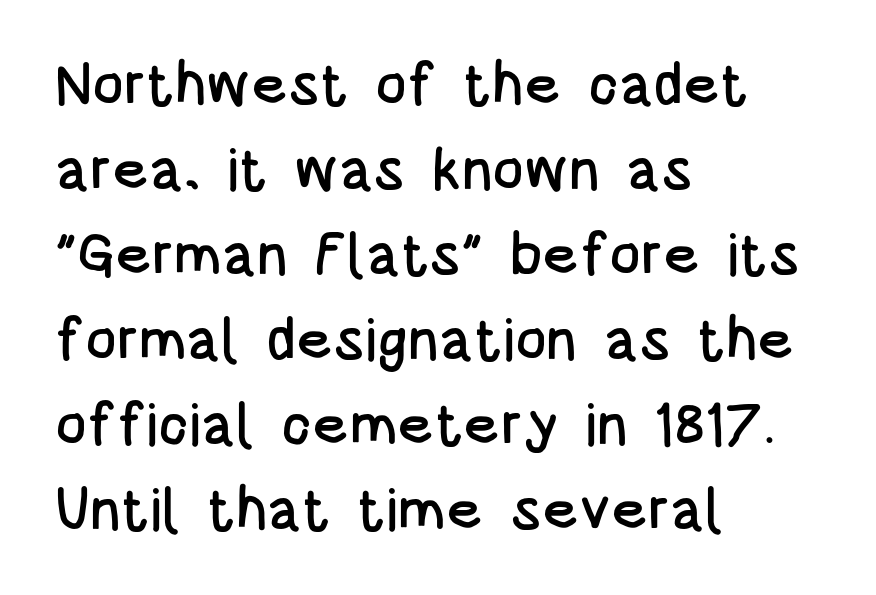
{"serif": "no", "italic": "no", "width": "condensed", "stroke_contrast": "low", "x_height": "large", "monospaced": "no", "underline": "no", "align": "left", "line_spacing": "normal", "line_spacing_ratio": 1.44, "letter_spacing": "normal", "letter_spacing_em": 0.0, "glyph_px": 59}
